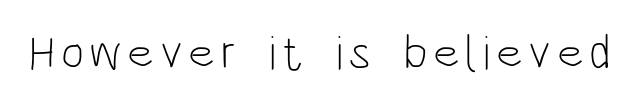
Q: Is the text bold? A: No.
Q: Is the text italic (slanted)? A: No, it is upright.
Q: Is the typeface a serif or a sans-serif typeface? A: Sans-serif.
Q: Is the text underlined? A: No.
Q: Width (condensed, normal, or wide)? A: Condensed.
Q: Stroke contrast? A: Low.
Q: x-height? A: Large.
Q: Monospaced? A: No.
